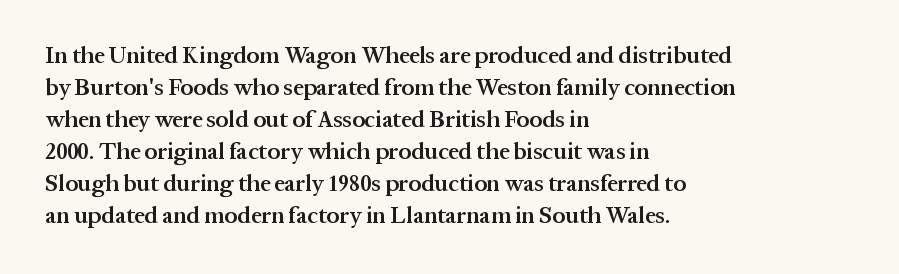
{"italic": "no", "bold": "semi", "underline": "no", "align": "left", "line_spacing": "normal", "line_spacing_ratio": 1.39, "letter_spacing": "normal", "letter_spacing_em": 0.0, "glyph_px": 23}
